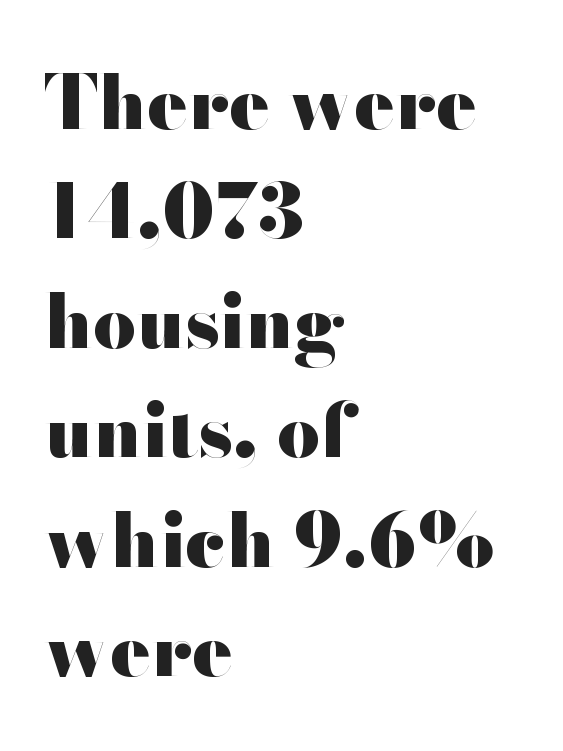
Q: Is the text bold? A: Yes.
Q: Is the text italic (slanted)? A: No, it is upright.
Q: Is the typeface a serif or a sans-serif typeface? A: Sans-serif.
Q: Is the text underlined? A: No.
Q: How is the paragraph aligned? A: Left-aligned.
Q: Is the spacing between letters normal or unusually wide? A: Normal.
Q: Is the spacing between lines tight, normal or loose? A: Normal.
Q: Width (condensed, normal, or wide)? A: Wide.
Q: Stroke contrast? A: High.
Q: x-height? A: Small.
Q: Monospaced? A: No.
